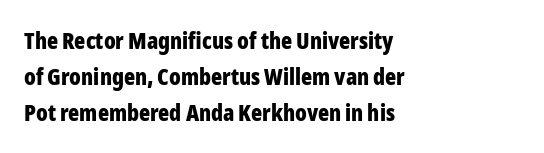
Q: Is the text bold? A: Yes.
Q: Is the text italic (slanted)? A: No, it is upright.
Q: Is the text underlined? A: No.
Q: How is the paragraph aligned? A: Left-aligned.
Q: Is the spacing between letters normal or unusually wide? A: Normal.
Q: Is the spacing between lines tight, normal or loose? A: Normal.
